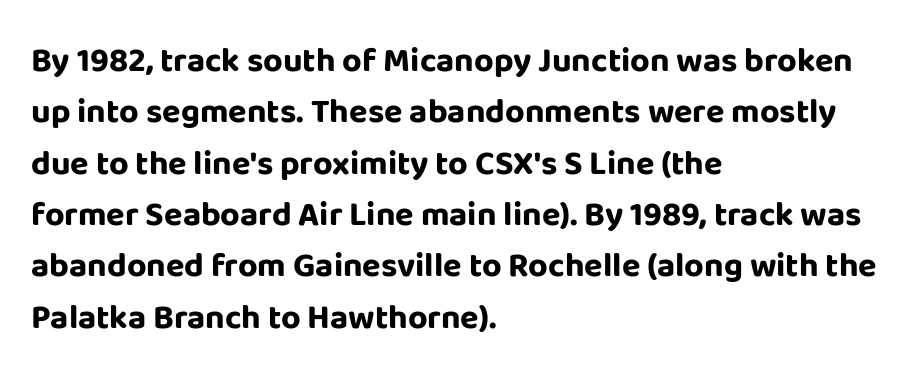
The image shows 34 px bold sans-serif type, upright; set left-aligned, normal line spacing (1.51x), normal letter spacing, not underlined; low stroke contrast and a large x-height.
